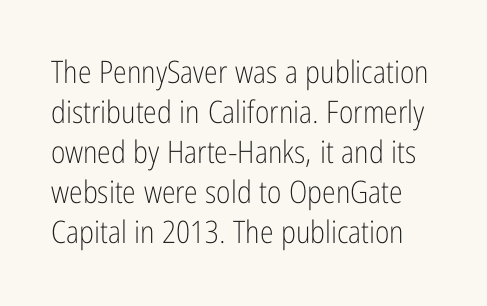
Q: Is the text bold? A: No.
Q: Is the text italic (slanted)? A: No, it is upright.
Q: Is the typeface a serif or a sans-serif typeface? A: Sans-serif.
Q: Is the text underlined? A: No.
Q: Is the spacing between letters normal or unusually wide? A: Normal.
Q: Is the spacing between lines tight, normal or loose? A: Normal.
Q: Width (condensed, normal, or wide)? A: Condensed.
Q: Stroke contrast? A: Low.
Q: x-height? A: Medium.
Q: Monospaced? A: No.
